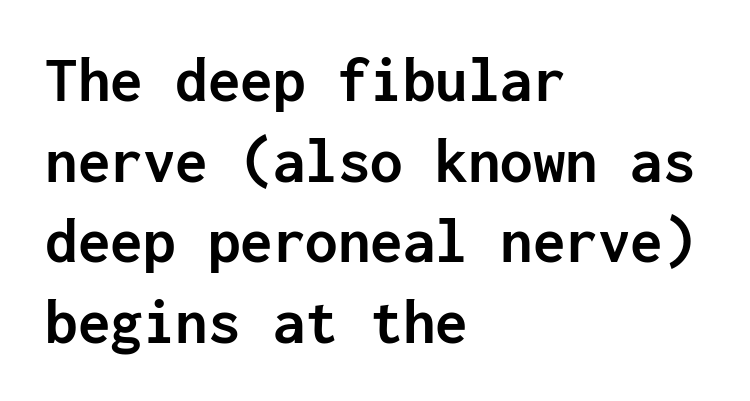
Q: Is the text bold? A: Yes.
Q: Is the text italic (slanted)? A: No, it is upright.
Q: Is the typeface a serif or a sans-serif typeface? A: Sans-serif.
Q: Is the text underlined? A: No.
Q: How is the paragraph aligned? A: Left-aligned.
Q: Is the spacing between letters normal or unusually wide? A: Normal.
Q: Width (condensed, normal, or wide)? A: Normal.
Q: Stroke contrast? A: Low.
Q: x-height? A: Medium.
Q: Monospaced? A: Yes.
